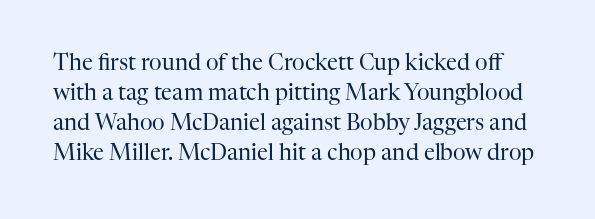
{"italic": "no", "bold": "no", "underline": "no", "line_spacing": "normal", "line_spacing_ratio": 1.36, "letter_spacing": "normal", "letter_spacing_em": 0.0, "glyph_px": 22}
